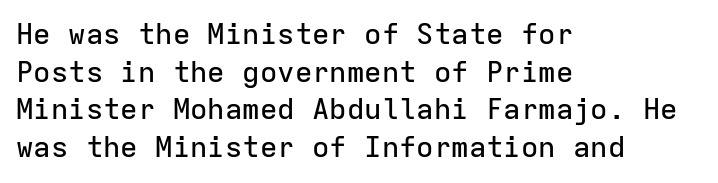
{"serif": "no", "italic": "no", "width": "normal", "stroke_contrast": "low", "x_height": "medium", "monospaced": "yes", "underline": "no", "align": "left", "line_spacing": "normal", "line_spacing_ratio": 1.3, "letter_spacing": "normal", "letter_spacing_em": 0.0, "glyph_px": 29}
